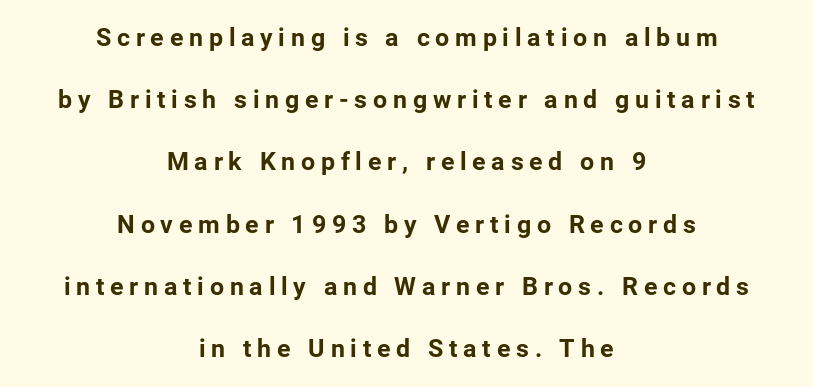
{"italic": "no", "bold": "yes", "underline": "no", "align": "center", "line_spacing": "loose", "line_spacing_ratio": 2.49, "letter_spacing": "wide", "letter_spacing_em": 0.23, "glyph_px": 25}
